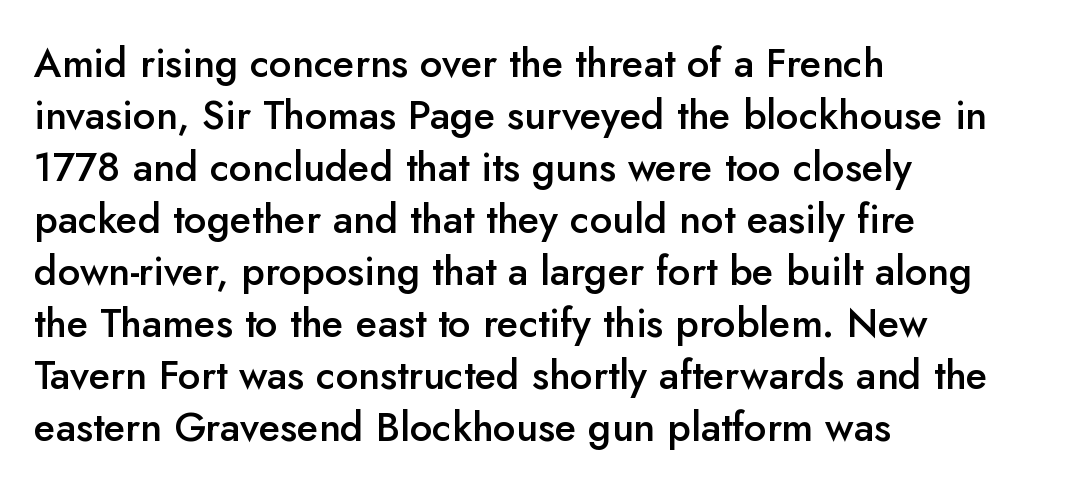
The image shows 40 px semibold sans-serif type, upright; set left-aligned, normal line spacing (1.3x), normal letter spacing, not underlined; low stroke contrast and a small x-height.
